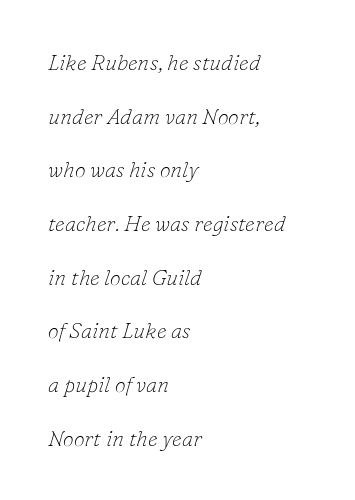
Stroke mass is kept to a normal reading level or below. The foot of each line stays bare and open. The ragged edge is on the right, which tells us the setting is flush left. Italic? Definitely — the glyphs are oblique. Notice the wide empty band between every row — that's loose leading. The letters sit at their default tracking, neither squeezed nor spread.
